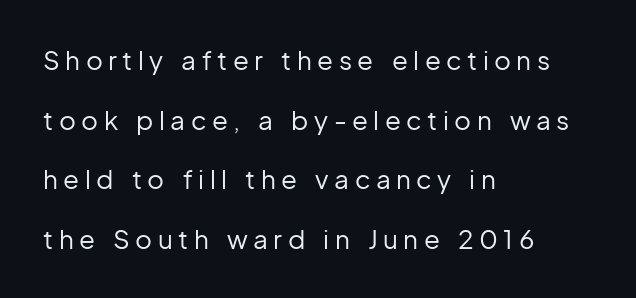
{"italic": "no", "bold": "no", "underline": "no", "align": "left", "line_spacing": "loose", "line_spacing_ratio": 2.29, "letter_spacing": "wide", "letter_spacing_em": 0.21, "glyph_px": 26}
